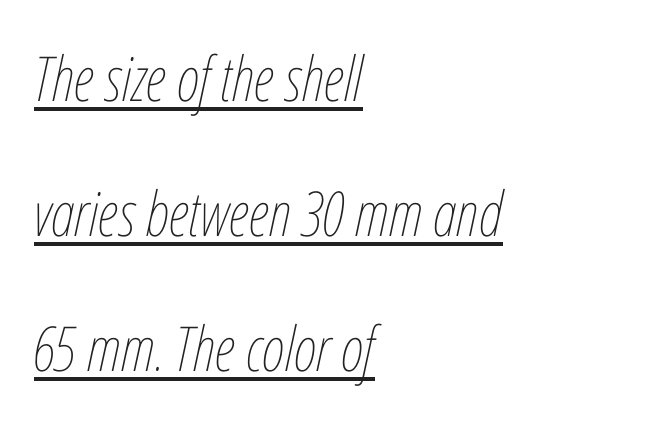
{"italic": "yes", "lean": "right", "slant_degrees": 12, "bold": "no", "weight": "thin", "width": "condensed", "stroke_contrast": "low", "x_height": "medium", "monospaced": "no", "underline": "yes", "align": "left", "line_spacing": "loose", "line_spacing_ratio": 2.18, "letter_spacing": "normal", "letter_spacing_em": 0.0, "glyph_px": 62}
